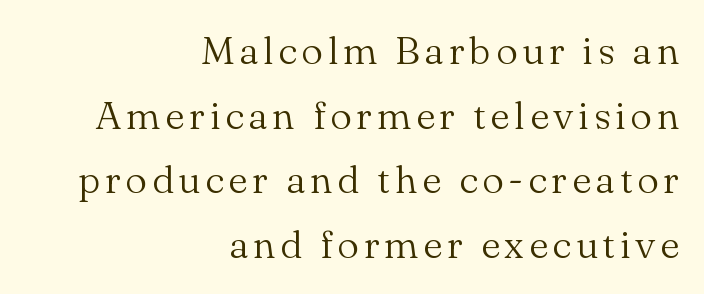
{"serif": "yes", "italic": "no", "bold": "no", "weight": "light", "width": "normal", "stroke_contrast": "medium", "x_height": "small", "monospaced": "no", "underline": "no", "align": "right", "line_spacing": "normal", "line_spacing_ratio": 1.66, "glyph_px": 39}
